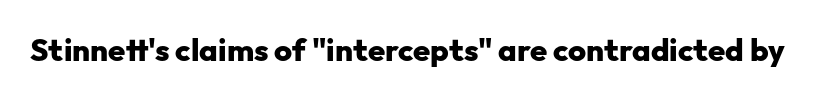
Q: Is the text bold? A: Yes.
Q: Is the text italic (slanted)? A: No, it is upright.
Q: Is the typeface a serif or a sans-serif typeface? A: Sans-serif.
Q: Is the text underlined? A: No.
Q: Is the spacing between letters normal or unusually wide? A: Normal.
Q: Width (condensed, normal, or wide)? A: Normal.
Q: Stroke contrast? A: Low.
Q: x-height? A: Medium.
Q: Monospaced? A: No.
